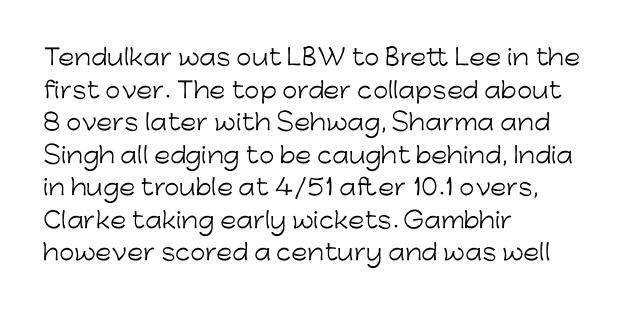
{"italic": "no", "bold": "no", "underline": "no", "align": "left", "line_spacing": "normal", "line_spacing_ratio": 1.48, "letter_spacing": "normal", "letter_spacing_em": 0.0, "glyph_px": 22}
